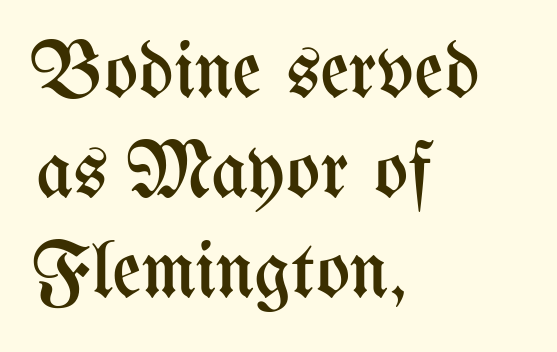
{"italic": "no", "bold": "no", "weight": "regular", "width": "condensed", "stroke_contrast": "medium", "x_height": "medium", "monospaced": "no", "underline": "no", "align": "left", "line_spacing": "normal", "line_spacing_ratio": 1.25, "letter_spacing": "normal", "letter_spacing_em": 0.0, "glyph_px": 80}
